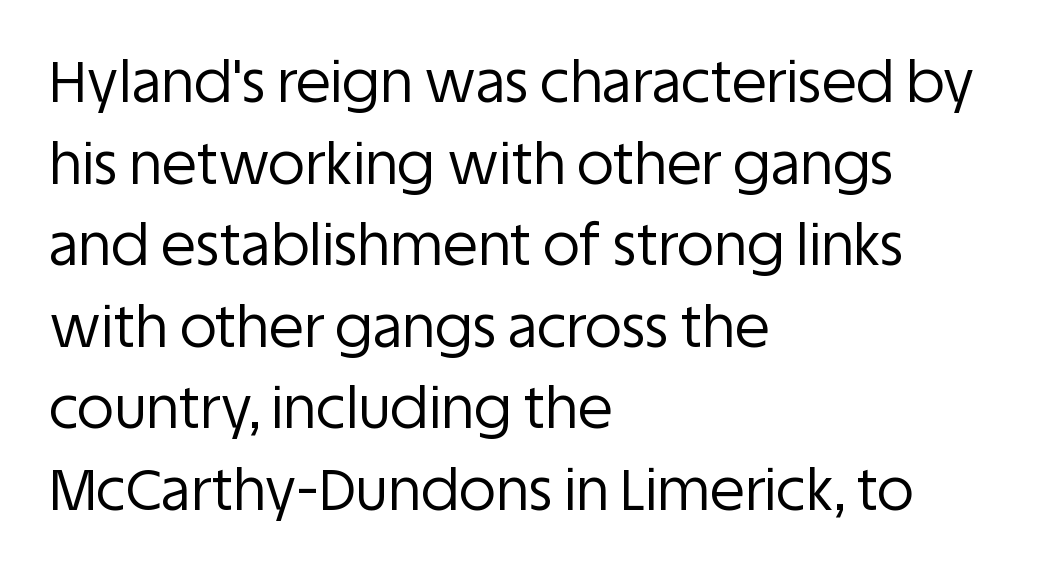
Q: Is the text bold? A: No.
Q: Is the text italic (slanted)? A: No, it is upright.
Q: Is the typeface a serif or a sans-serif typeface? A: Sans-serif.
Q: Is the text underlined? A: No.
Q: How is the paragraph aligned? A: Left-aligned.
Q: Is the spacing between letters normal or unusually wide? A: Normal.
Q: Is the spacing between lines tight, normal or loose? A: Normal.
Q: Width (condensed, normal, or wide)? A: Normal.
Q: Stroke contrast? A: Low.
Q: x-height? A: Large.
Q: Monospaced? A: No.
